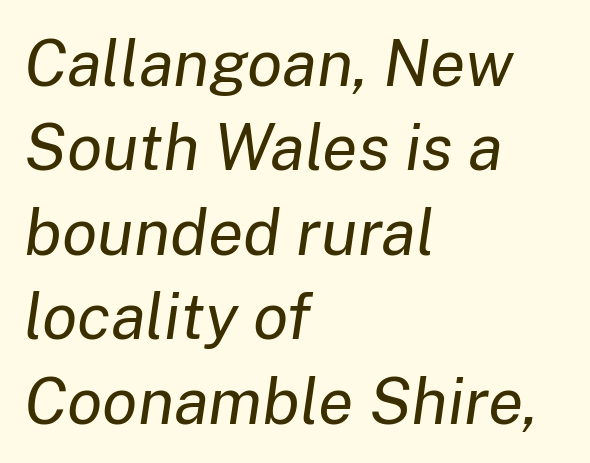
Q: Is the text bold? A: No.
Q: Is the text italic (slanted)? A: Yes, it leans right by about 8 degrees.
Q: Is the text underlined? A: No.
Q: How is the paragraph aligned? A: Left-aligned.
Q: Is the spacing between letters normal or unusually wide? A: Normal.
Q: Is the spacing between lines tight, normal or loose? A: Normal.
Q: Width (condensed, normal, or wide)? A: Normal.
Q: Stroke contrast? A: Low.
Q: x-height? A: Medium.
Q: Monospaced? A: No.
